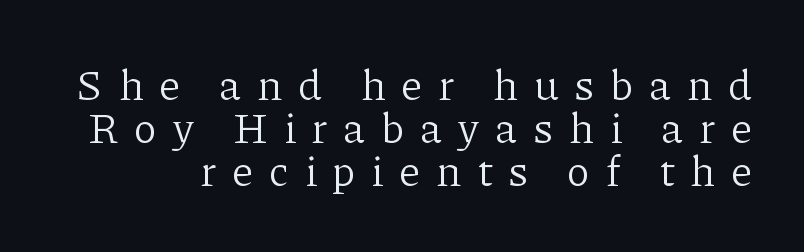
{"serif": "yes", "italic": "no", "bold": "no", "weight": "light", "width": "normal", "stroke_contrast": "low", "x_height": "medium", "monospaced": "no", "underline": "no", "align": "right", "line_spacing": "tight", "line_spacing_ratio": 1.0, "letter_spacing": "wide", "letter_spacing_em": 0.36, "glyph_px": 43}
